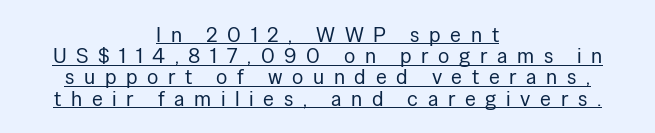
Q: Is the text bold? A: No.
Q: Is the text italic (slanted)? A: No, it is upright.
Q: Is the text underlined? A: Yes.
Q: How is the paragraph aligned? A: Centered.
Q: Is the spacing between letters normal or unusually wide? A: Unusually wide.
Q: Is the spacing between lines tight, normal or loose? A: Tight.
